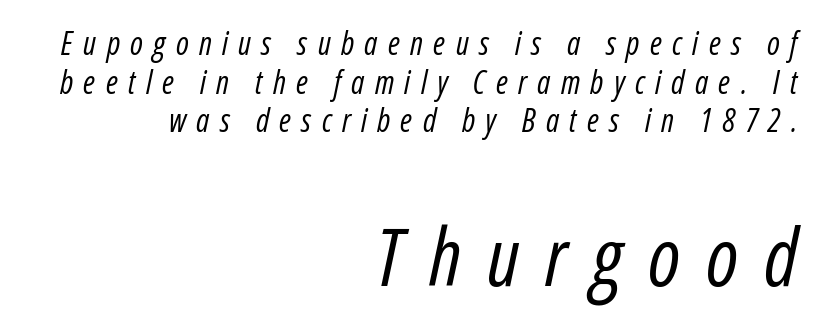
A student would call this right alignment; a typographer would say flush right, rag left. You get the small type first, then a jump to larger type. Does the lettering tilt? It does — this is italic. Is the letter spacing exaggerated? Yes — the characters are pushed far apart. Unmarked baselines from the first word to the last.
